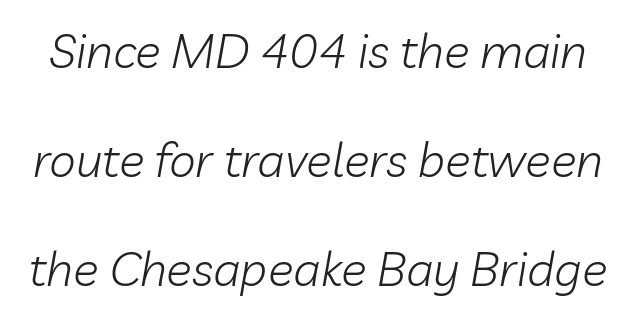
The image shows 48 px light type, italic (leaning right); set loose line spacing (2.27x), normal letter spacing, not underlined; low stroke contrast and a medium x-height.
